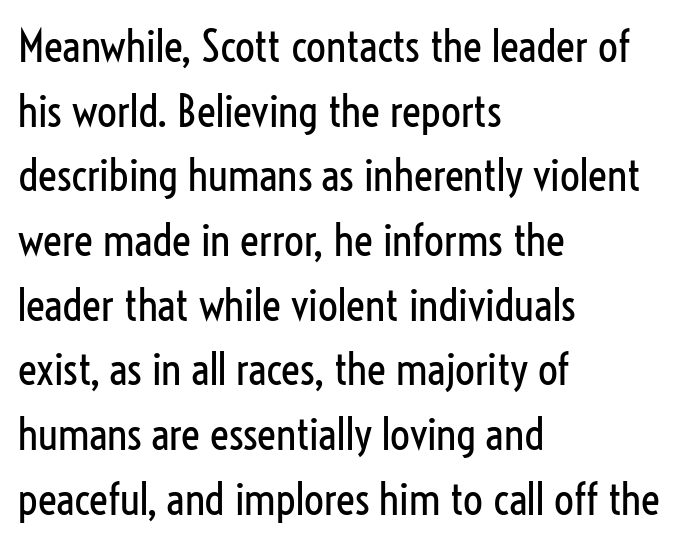
Q: Is the text bold? A: No.
Q: Is the text italic (slanted)? A: No, it is upright.
Q: Is the typeface a serif or a sans-serif typeface? A: Sans-serif.
Q: Is the text underlined? A: No.
Q: How is the paragraph aligned? A: Left-aligned.
Q: Is the spacing between letters normal or unusually wide? A: Normal.
Q: Is the spacing between lines tight, normal or loose? A: Normal.
Q: Width (condensed, normal, or wide)? A: Condensed.
Q: Stroke contrast? A: Low.
Q: x-height? A: Medium.
Q: Monospaced? A: No.
